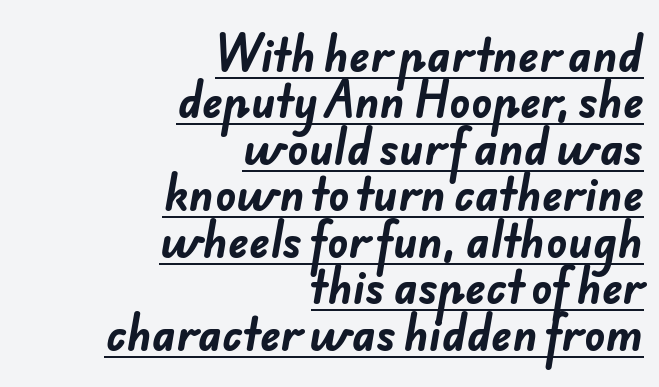
Q: Is the text bold? A: Yes.
Q: Is the typeface a serif or a sans-serif typeface? A: Sans-serif.
Q: Is the text underlined? A: Yes.
Q: How is the paragraph aligned? A: Right-aligned.
Q: Is the spacing between letters normal or unusually wide? A: Normal.
Q: Is the spacing between lines tight, normal or loose? A: Tight.
Q: Width (condensed, normal, or wide)? A: Normal.
Q: Stroke contrast? A: Low.
Q: x-height? A: Small.
Q: Monospaced? A: No.
